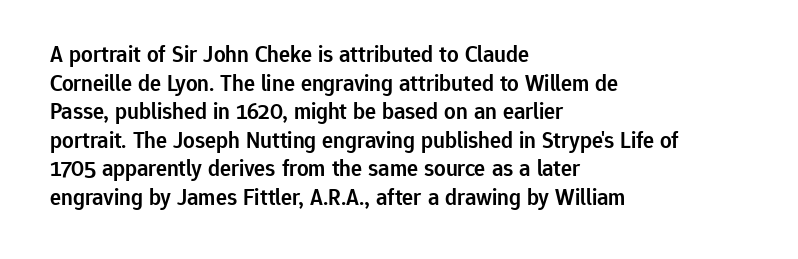
The passage shown is not underscored anywhere. On the weight axis this lands at semibold, roughly 600. Nothing unusual about the tracking: characters are spaced as the font intends. This is roman type, the default non-slanted kind. The paragraph has a hard left edge and a soft right edge.
